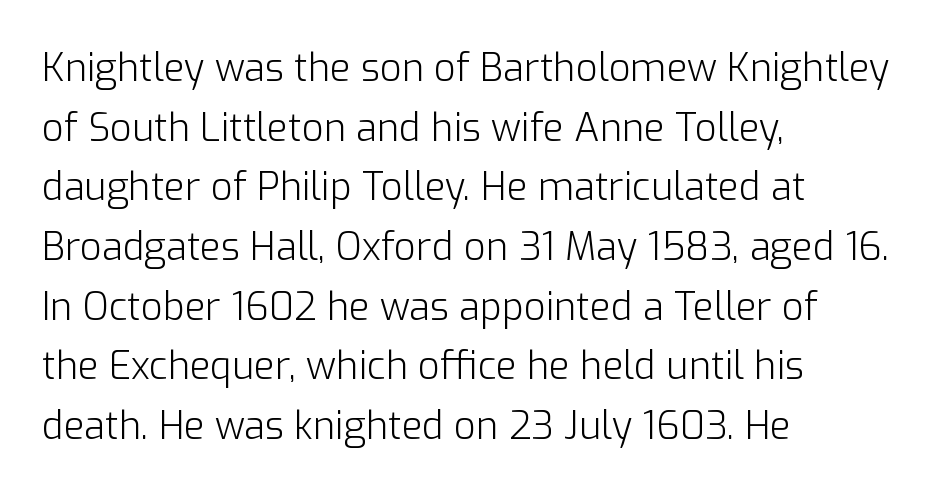
The face used here is proportionally spaced, like ordinary book or web type. The strokes are not fattened; the text isn't bold. The letterforms sit shoulder to shoulder at normal distance. Line beginnings align vertically; line endings do not. Italic: no, the glyphs are upright roman. Interline gaps are of average width in this sample.
